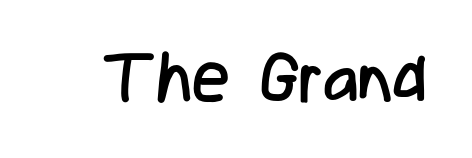
Just letters on the line, the space beneath them empty. The font family rendered here belongs to the sans-serif group. Students, note that the glyphs here touch the page at normal intervals. Weight: in the light-to-regular range. A roman cut, with each character standing at attention. The face used here is proportionally spaced, like ordinary book or web type.
